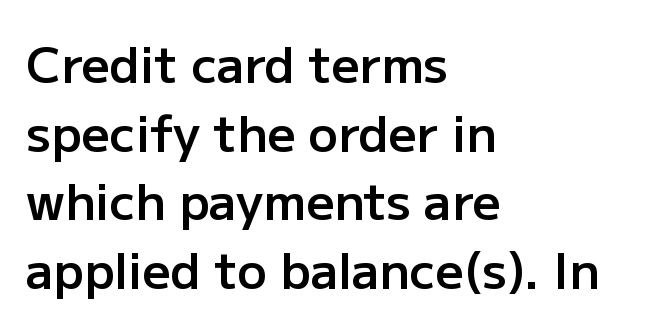
The image shows 49 px semibold sans-serif type, upright; set left-aligned, normal line spacing (1.4x), normal letter spacing, not underlined; low stroke contrast and a medium x-height.
